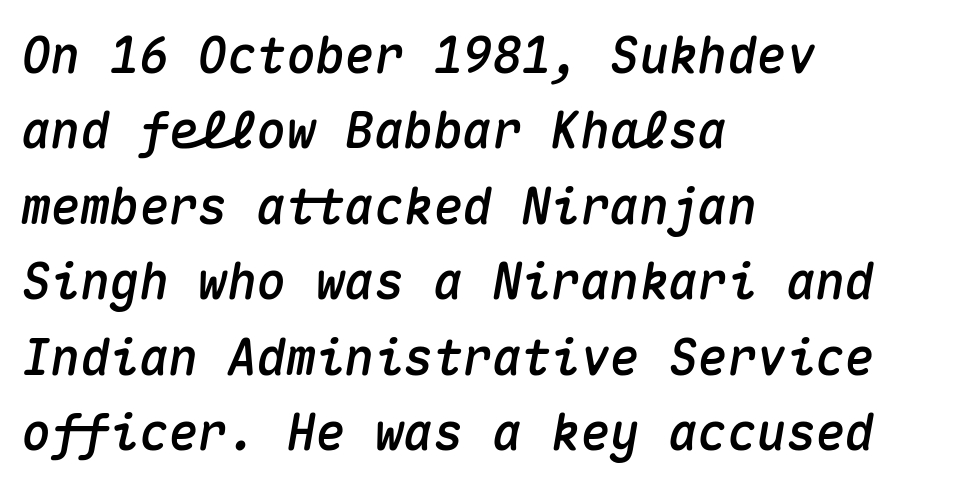
{"italic": "yes", "lean": "right", "slant_degrees": 10, "width": "normal", "stroke_contrast": "medium", "x_height": "medium", "monospaced": "yes", "underline": "no", "align": "left", "line_spacing": "normal", "line_spacing_ratio": 1.54, "letter_spacing": "normal", "letter_spacing_em": 0.0, "glyph_px": 49}
